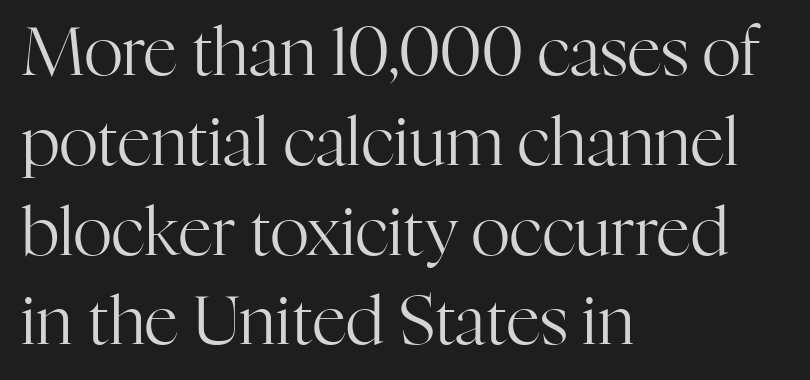
Q: Is the text bold? A: No.
Q: Is the text italic (slanted)? A: No, it is upright.
Q: Is the typeface a serif or a sans-serif typeface? A: Serif.
Q: Is the text underlined? A: No.
Q: How is the paragraph aligned? A: Left-aligned.
Q: Is the spacing between letters normal or unusually wide? A: Normal.
Q: Is the spacing between lines tight, normal or loose? A: Normal.
Q: Width (condensed, normal, or wide)? A: Normal.
Q: Stroke contrast? A: High.
Q: x-height? A: Medium.
Q: Monospaced? A: No.
